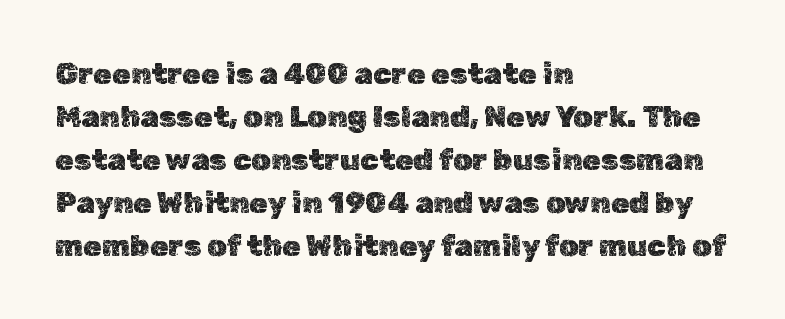
Standard letterfit; no display-style spreading of the glyphs. Rendered with straight, roman letterforms. The rendering uses a moderate line-height, typical for paragraphs. The passage shown is not underscored anywhere. These lines are rendered in a variable-pitch font.
